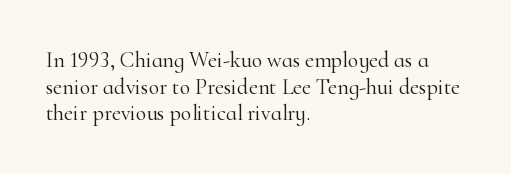
{"italic": "no", "bold": "no", "underline": "no", "align": "left", "line_spacing_ratio": 1.21, "letter_spacing": "normal", "letter_spacing_em": 0.0, "glyph_px": 22}
